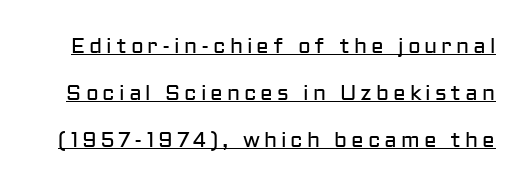
{"italic": "no", "bold": "no", "underline": "yes", "line_spacing": "loose", "line_spacing_ratio": 2.24, "glyph_px": 21}
